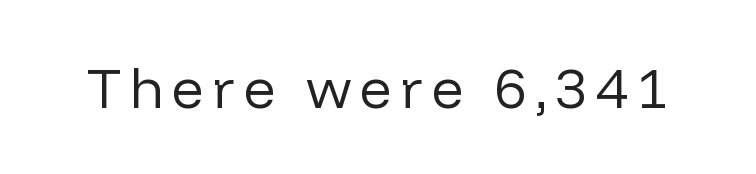
This is not heavy type; no bold has been used. No feet cap the strokes, marking this as sans-serif type. The font's upright variant was chosen for this text. These lines are rendered in a variable-pitch font. Type without underlining.
